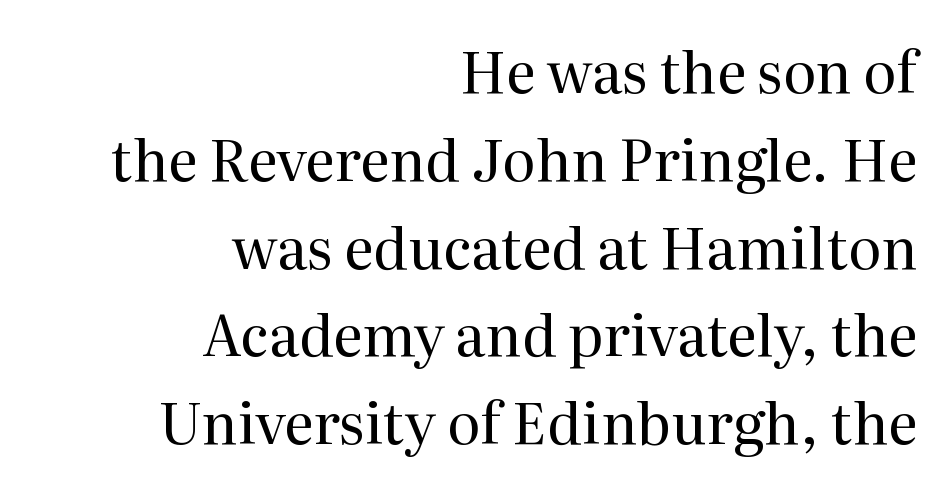
In CSS terms this would be text-align: right. Compared with typical body copy, the letter spacing here is the same. Successive baselines arrive at the customary interval. The letters stand straight up with perfectly vertical stems.
